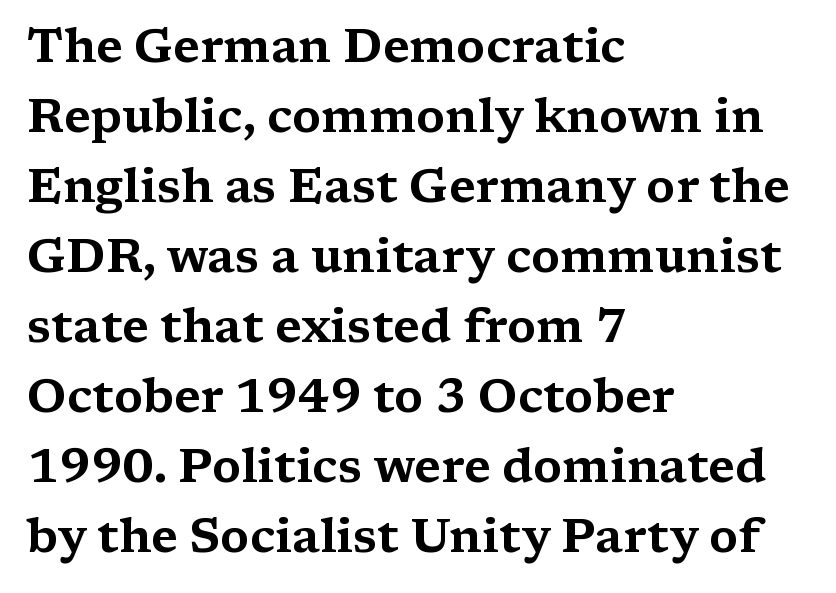
{"serif": "yes", "italic": "no", "width": "wide", "stroke_contrast": "medium", "x_height": "medium", "monospaced": "no", "underline": "no", "align": "left", "line_spacing": "normal", "line_spacing_ratio": 1.49, "letter_spacing": "normal", "letter_spacing_em": 0.0, "glyph_px": 47}
